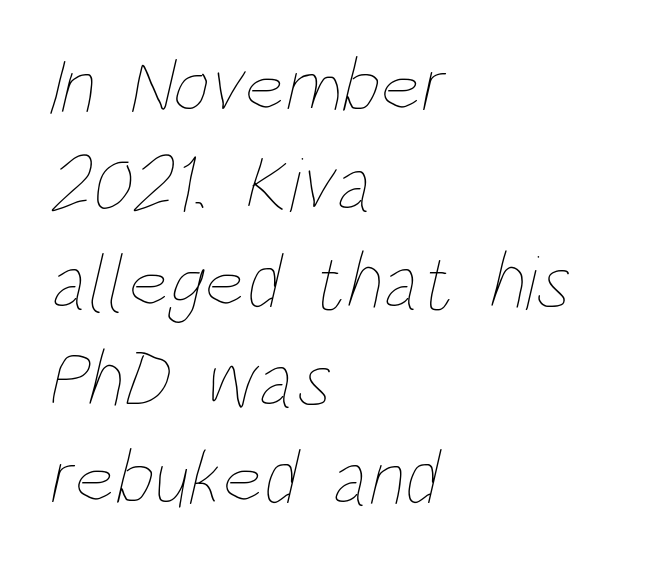
Q: Is the text bold? A: No.
Q: Is the text underlined? A: No.
Q: How is the paragraph aligned? A: Left-aligned.
Q: Is the spacing between letters normal or unusually wide? A: Normal.
Q: Width (condensed, normal, or wide)? A: Condensed.
Q: Stroke contrast? A: Low.
Q: x-height? A: Large.
Q: Monospaced? A: No.
